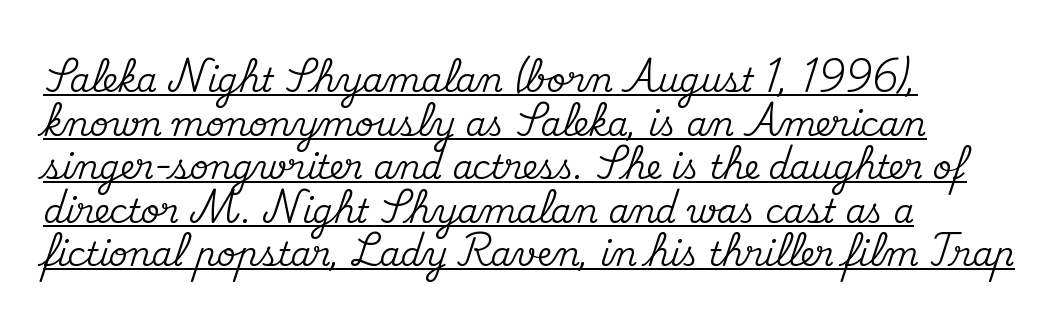
{"serif": "yes", "width": "normal", "stroke_contrast": "medium", "x_height": "small", "monospaced": "no", "underline": "yes", "align": "left", "line_spacing": "normal", "line_spacing_ratio": 1.32, "letter_spacing": "normal", "letter_spacing_em": 0.0, "glyph_px": 33}
